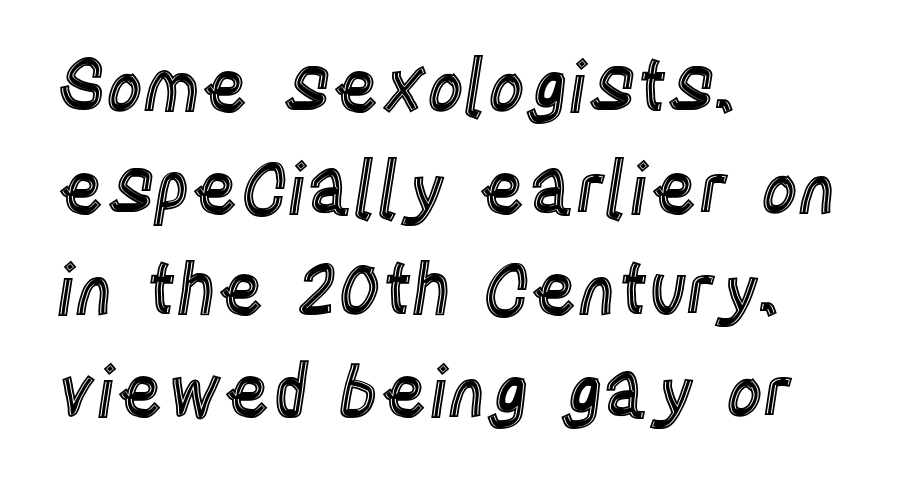
Q: Is the text italic (slanted)? A: Yes.
Q: Is the text underlined? A: No.
Q: How is the paragraph aligned? A: Left-aligned.
Q: Is the spacing between letters normal or unusually wide? A: Normal.
Q: Is the spacing between lines tight, normal or loose? A: Normal.
Q: Width (condensed, normal, or wide)? A: Condensed.
Q: x-height? A: Large.
Q: Monospaced? A: No.
